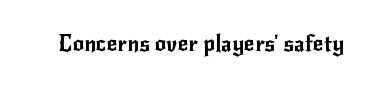
Each word holds together tightly as a unit, with standard inter-letter gaps. Posture: upright roman. The specimen omits any rule beneath the text block's lines.
